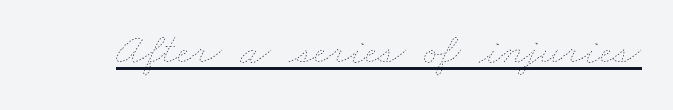
In terms of letterspacing, this is plain default setting. No chunkiness to these letters — they're not bold. These lines are rendered in a variable-pitch font. This is underlined copy, the kind a proofreader might mark for attention.
